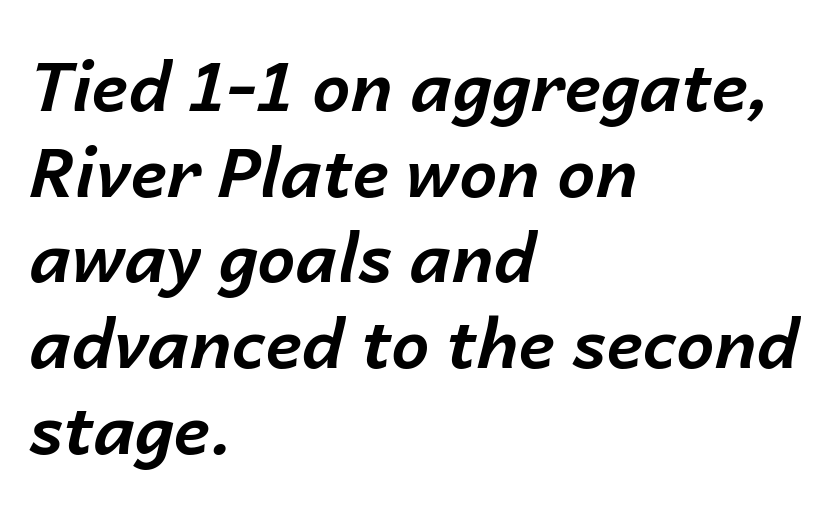
Inter-character spacing is left at the font's built-in metrics. Spacing verdict: proportional, widths tailored to each character. Rendered with sloped, italic letterforms. The rag falls on the right side of this text block. Students, observe: this is what conventionally led text looks like.
